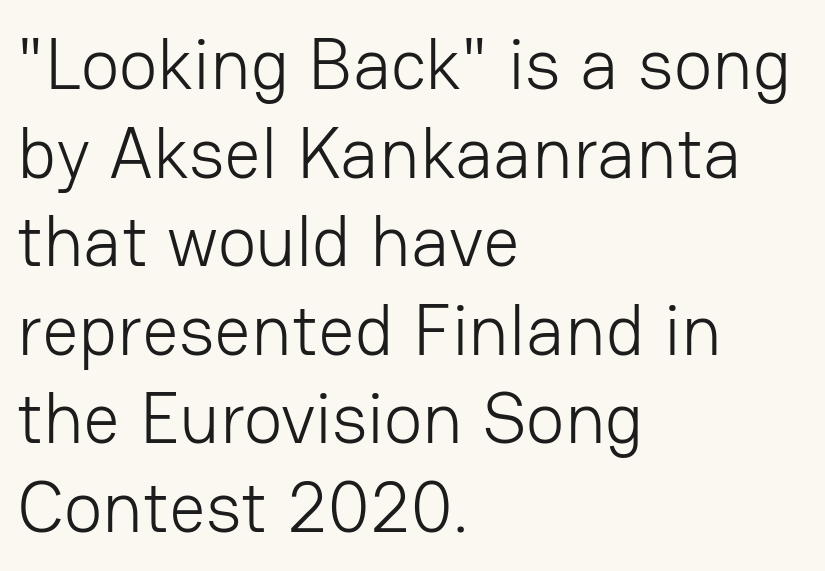
Posture: vertical. This sample is left-justified, so line endings fall wherever the words run out. Stems here are at most as thick as an everyday book face. Character widths vary here, with narrow letters taking less room than wide ones.
